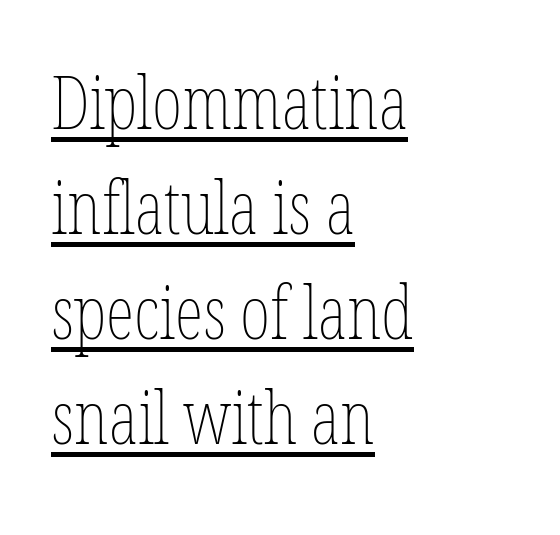
Q: Is the text bold? A: No.
Q: Is the text italic (slanted)? A: No, it is upright.
Q: Is the text underlined? A: Yes.
Q: How is the paragraph aligned? A: Left-aligned.
Q: Is the spacing between letters normal or unusually wide? A: Normal.
Q: Is the spacing between lines tight, normal or loose? A: Normal.
Q: Width (condensed, normal, or wide)? A: Condensed.
Q: Stroke contrast? A: Low.
Q: x-height? A: Medium.
Q: Monospaced? A: No.
